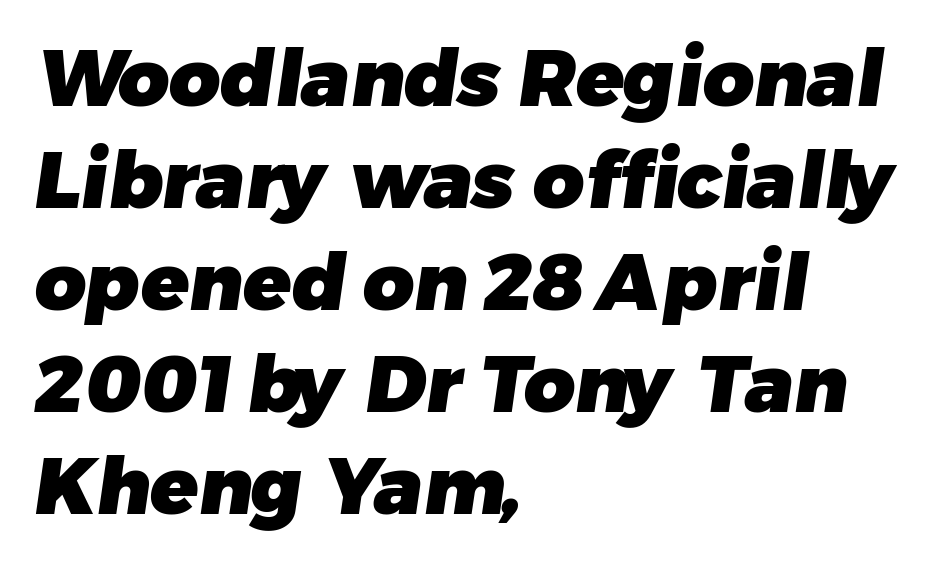
The image shows 79 px heavy sans-serif type; set left-aligned, normal line spacing (1.29x), normal letter spacing, not underlined; low stroke contrast and a medium x-height.
